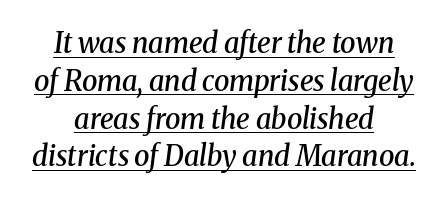
Q: Is the text bold? A: Semi-bold.
Q: Is the text italic (slanted)? A: Yes, it leans right by about 8 degrees.
Q: Is the typeface a serif or a sans-serif typeface? A: Serif.
Q: Is the text underlined? A: Yes.
Q: How is the paragraph aligned? A: Centered.
Q: Is the spacing between letters normal or unusually wide? A: Normal.
Q: Is the spacing between lines tight, normal or loose? A: Normal.
Q: Width (condensed, normal, or wide)? A: Normal.
Q: Stroke contrast? A: Medium.
Q: x-height? A: Medium.
Q: Monospaced? A: No.
